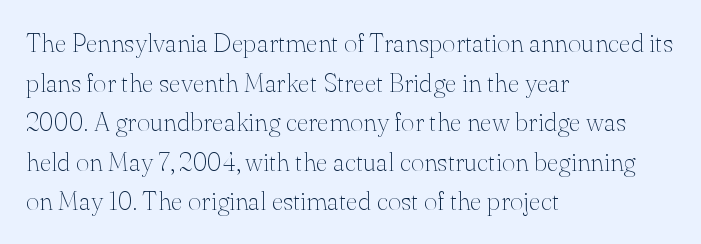
Q: Is the text bold? A: No.
Q: Is the text italic (slanted)? A: No, it is upright.
Q: Is the text underlined? A: No.
Q: How is the paragraph aligned? A: Left-aligned.
Q: Is the spacing between letters normal or unusually wide? A: Normal.
Q: Is the spacing between lines tight, normal or loose? A: Normal.
